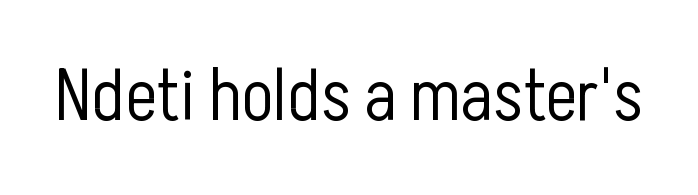
Q: Is the text bold? A: No.
Q: Is the text italic (slanted)? A: No, it is upright.
Q: Is the typeface a serif or a sans-serif typeface? A: Sans-serif.
Q: Is the text underlined? A: No.
Q: Is the spacing between letters normal or unusually wide? A: Normal.
Q: Width (condensed, normal, or wide)? A: Condensed.
Q: Stroke contrast? A: Low.
Q: x-height? A: Medium.
Q: Monospaced? A: No.
